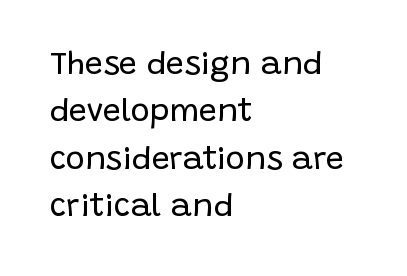
The image shows 32 px regular-weight sans-serif type, upright; set left-aligned, normal line spacing (1.48x), normal letter spacing, not underlined; low stroke contrast and a large x-height.
